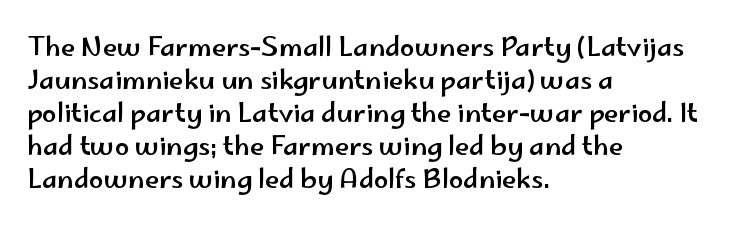
The image shows 26 px text type, upright; set left-aligned, normal line spacing (1.27x), normal letter spacing, not underlined.
